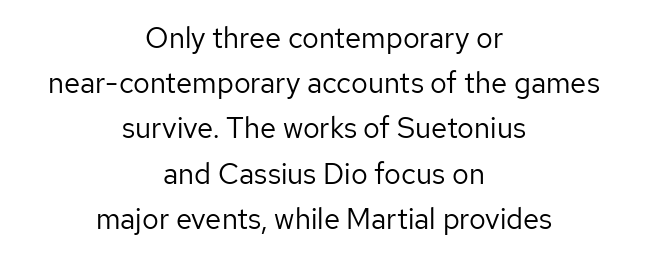
{"serif": "no", "italic": "no", "bold": "no", "weight": "regular", "width": "normal", "stroke_contrast": "low", "x_height": "medium", "monospaced": "no", "underline": "no", "align": "center", "line_spacing": "normal", "line_spacing_ratio": 1.56, "letter_spacing": "normal", "letter_spacing_em": 0.0, "glyph_px": 29}
